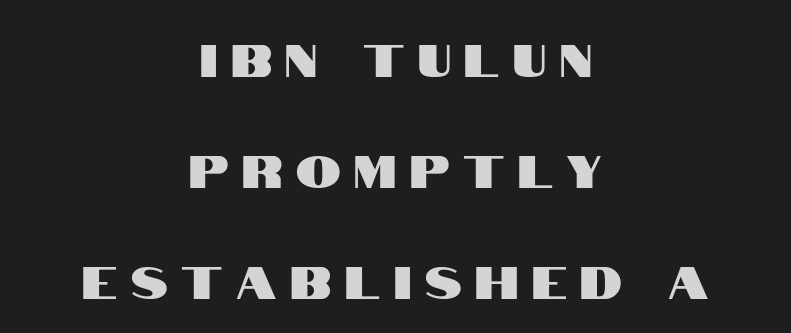
{"serif": "no", "italic": "no", "width": "condensed", "stroke_contrast": "high", "x_height": "large", "monospaced": "no", "underline": "no", "align": "center", "line_spacing": "loose", "line_spacing_ratio": 2.47, "letter_spacing": "wide", "letter_spacing_em": 0.3, "glyph_px": 45}
